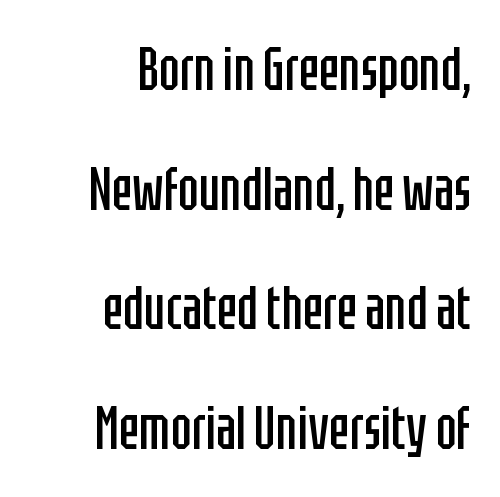
Proportional: the letters do not fall into vertical columns. Stroke thickness stays within the range of a standard reading face or lighter. Unlike italic type, these characters show no tilt at all. Stroke terminals: plain, sans-serif. Letter spacing: default.
